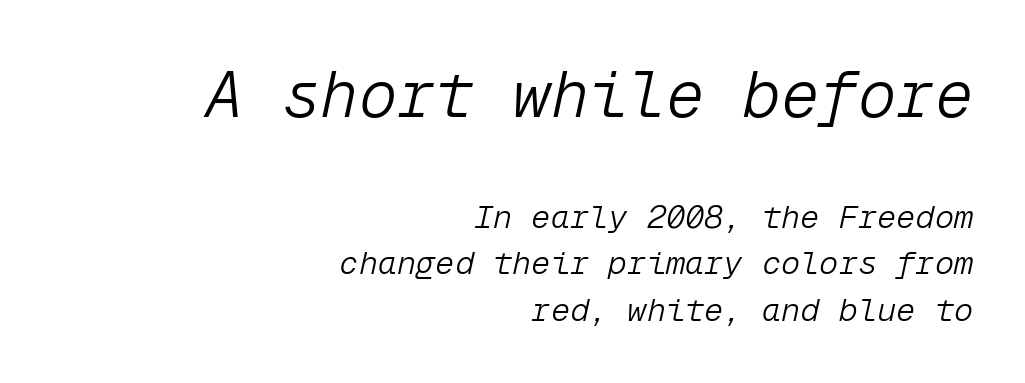
The image shows 64 px light type, italic (leaning right), monospaced; set right-aligned, normal line spacing (1.44x), normal letter spacing, not underlined; the first (top) block is 2.0x larger; low stroke contrast and a medium x-height.
